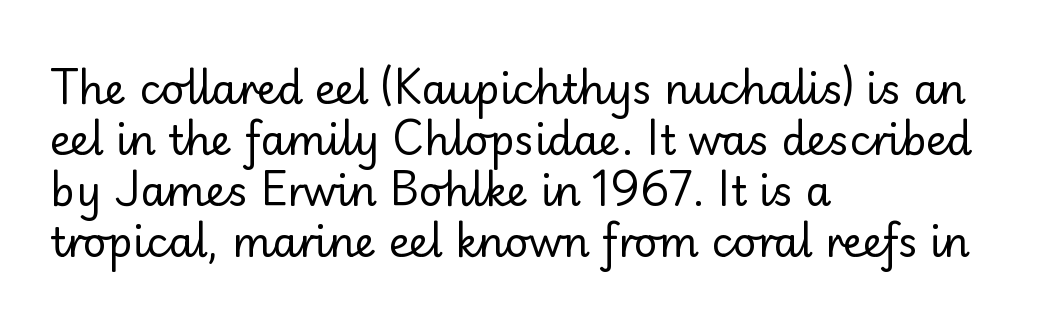
The image shows 41 px regular-weight sans-serif type, upright; set left-aligned, line spacing 1.24x, normal letter spacing, not underlined; low stroke contrast and a small x-height.
